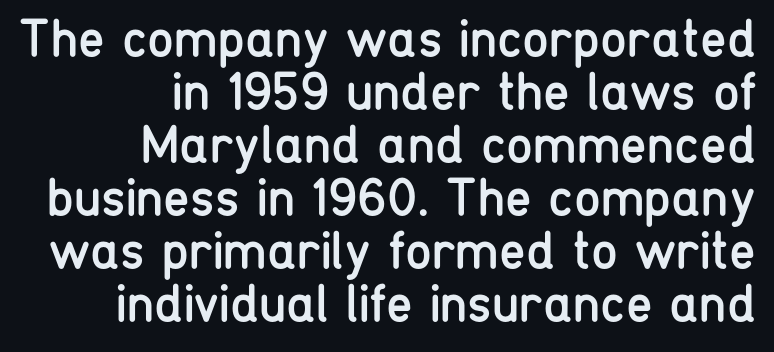
The image shows 54 px regular-weight, condensed sans-serif type, upright; set right-aligned, tight line spacing (0.98x), normal letter spacing, not underlined; low stroke contrast and a medium x-height.
